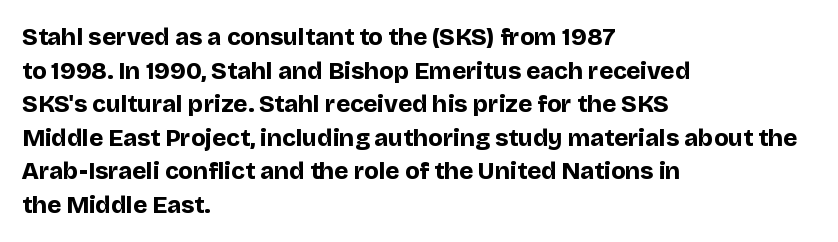
Any mark beneath the type? The region is blank. Regular leading. The face used here is rendered with its standard letterfit. These words are printed bold, with thick strokes throughout. Italic? Not at all — the glyphs are vertical. Left-aligned paragraph, ragged on the right.
